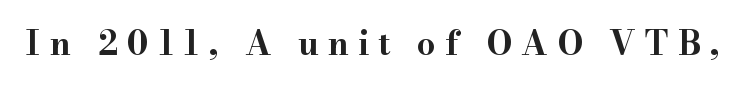
Q: Is the text bold? A: Yes.
Q: Is the text italic (slanted)? A: No, it is upright.
Q: Is the typeface a serif or a sans-serif typeface? A: Serif.
Q: Is the text underlined? A: No.
Q: Is the spacing between letters normal or unusually wide? A: Unusually wide.
Q: Width (condensed, normal, or wide)? A: Wide.
Q: Stroke contrast? A: High.
Q: x-height? A: Small.
Q: Monospaced? A: No.
